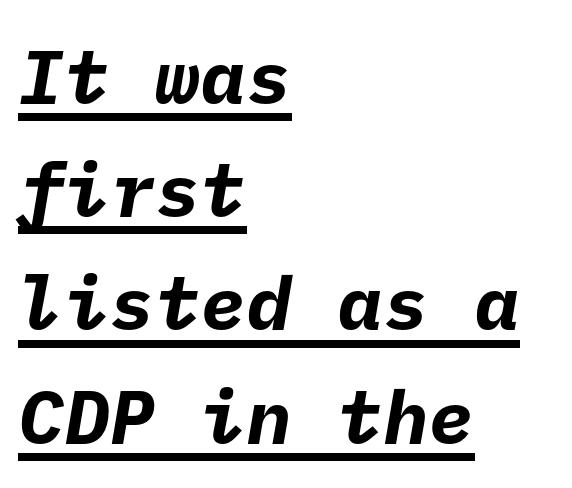
The image shows 76 px bold sans-serif type; set left-aligned, normal line spacing (1.49x), normal letter spacing, underlined; low stroke contrast and a medium x-height.
